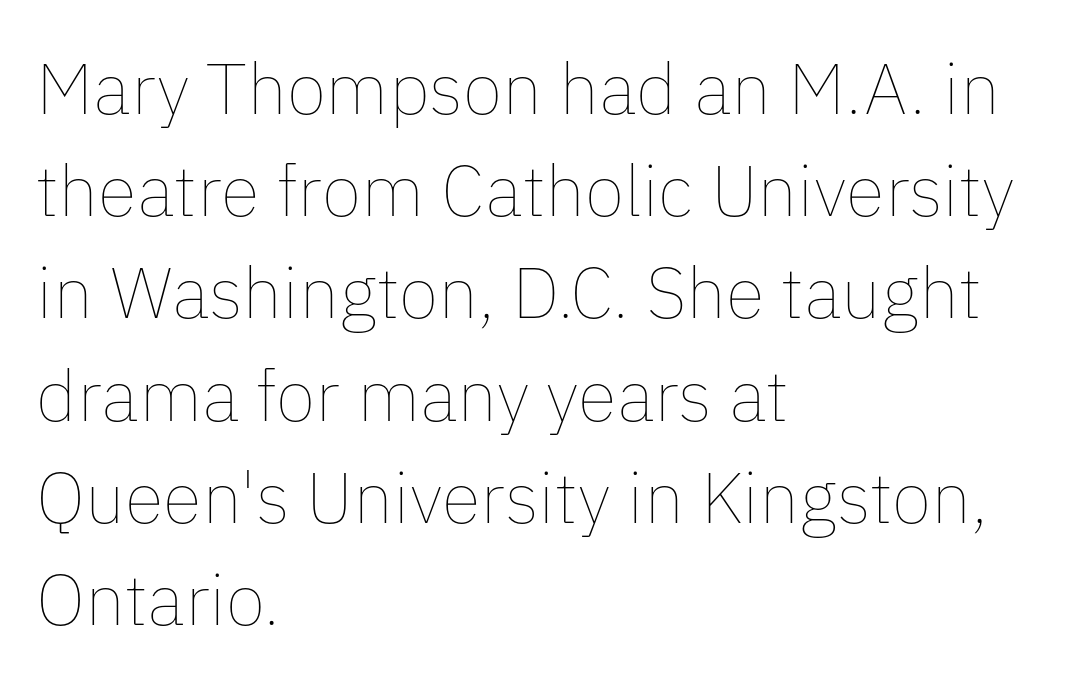
Q: Is the text bold? A: No.
Q: Is the text italic (slanted)? A: No, it is upright.
Q: Is the text underlined? A: No.
Q: How is the paragraph aligned? A: Left-aligned.
Q: Is the spacing between letters normal or unusually wide? A: Normal.
Q: Is the spacing between lines tight, normal or loose? A: Normal.
Q: Width (condensed, normal, or wide)? A: Normal.
Q: Stroke contrast? A: Low.
Q: x-height? A: Medium.
Q: Monospaced? A: No.
